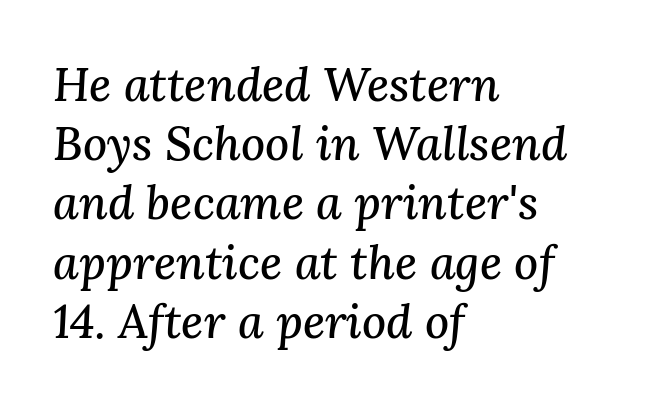
The image shows 47 px serif type, italic (leaning right); set left-aligned, normal line spacing (1.26x), normal letter spacing, not underlined; medium stroke contrast and a medium x-height.
